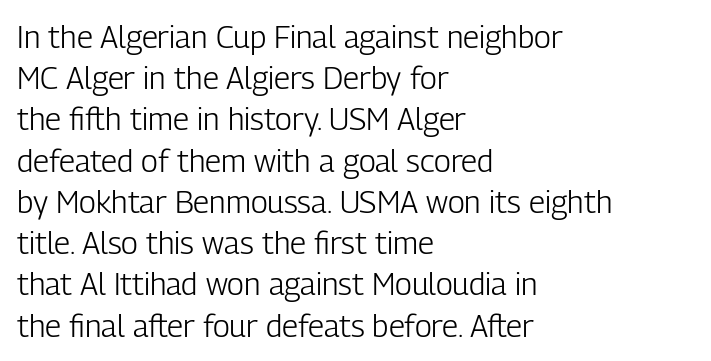
The image shows 31 px light, condensed sans-serif type, upright; set left-aligned, normal line spacing (1.33x), normal letter spacing, not underlined; low stroke contrast and a medium x-height.
